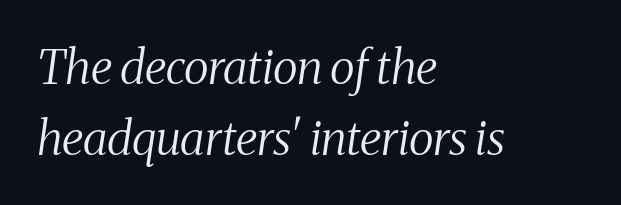
Q: Is the text bold? A: No.
Q: Is the text italic (slanted)? A: Yes, it leans right by about 8 degrees.
Q: Is the typeface a serif or a sans-serif typeface? A: Serif.
Q: Is the text underlined? A: No.
Q: How is the paragraph aligned? A: Left-aligned.
Q: Is the spacing between letters normal or unusually wide? A: Normal.
Q: Is the spacing between lines tight, normal or loose? A: Normal.
Q: Width (condensed, normal, or wide)? A: Condensed.
Q: Stroke contrast? A: Medium.
Q: x-height? A: Medium.
Q: Monospaced? A: No.
